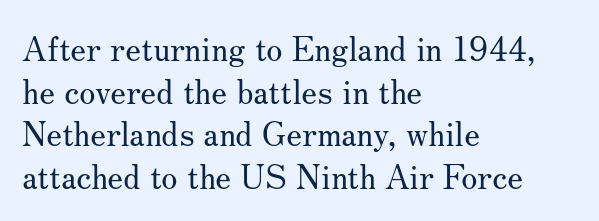
{"serif": "yes", "italic": "no", "bold": "no", "weight": "regular", "width": "normal", "stroke_contrast": "medium", "x_height": "small", "monospaced": "no", "underline": "no", "align": "left", "line_spacing": "normal", "line_spacing_ratio": 1.29, "letter_spacing": "normal", "letter_spacing_em": 0.0, "glyph_px": 33}
